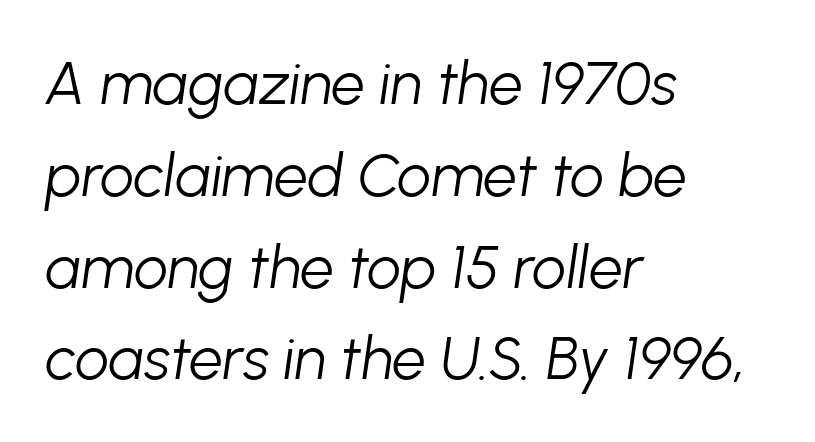
Q: Is the text bold? A: No.
Q: Is the text italic (slanted)? A: Yes, it leans right by about 8 degrees.
Q: Is the text underlined? A: No.
Q: How is the paragraph aligned? A: Left-aligned.
Q: Is the spacing between letters normal or unusually wide? A: Normal.
Q: Is the spacing between lines tight, normal or loose? A: Normal.
Q: Width (condensed, normal, or wide)? A: Normal.
Q: Stroke contrast? A: Low.
Q: x-height? A: Medium.
Q: Monospaced? A: No.
